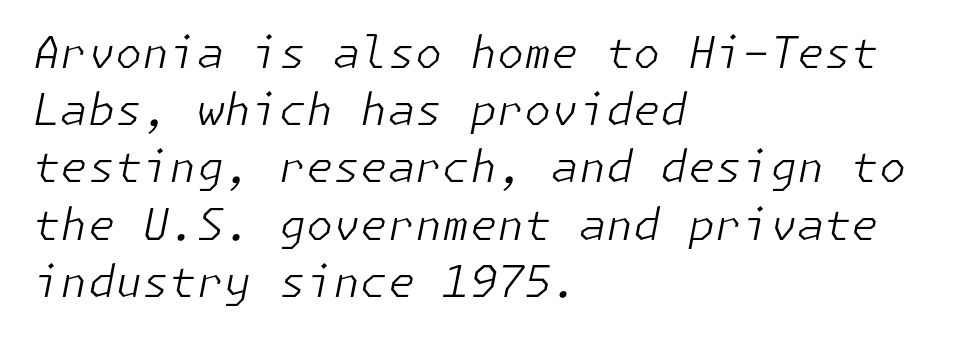
{"italic": "yes", "lean": "right", "slant_degrees": 11, "bold": "no", "weight": "light", "width": "normal", "stroke_contrast": "low", "x_height": "medium", "underline": "no", "align": "left", "line_spacing": "normal", "line_spacing_ratio": 1.3, "letter_spacing": "normal", "letter_spacing_em": 0.0, "glyph_px": 44}
